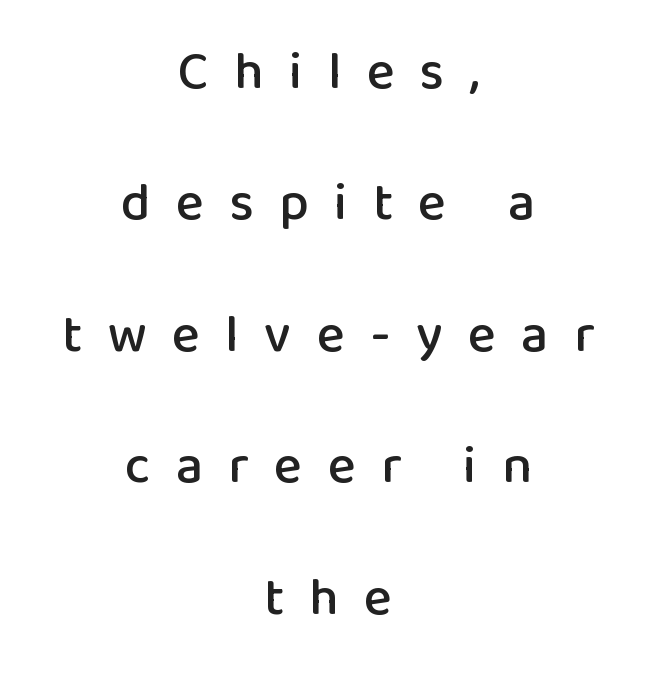
Q: Is the text italic (slanted)? A: No, it is upright.
Q: Is the typeface a serif or a sans-serif typeface? A: Sans-serif.
Q: Is the text underlined? A: No.
Q: How is the paragraph aligned? A: Centered.
Q: Is the spacing between letters normal or unusually wide? A: Unusually wide.
Q: Is the spacing between lines tight, normal or loose? A: Loose.
Q: Width (condensed, normal, or wide)? A: Normal.
Q: Stroke contrast? A: Low.
Q: x-height? A: Medium.
Q: Monospaced? A: No.
